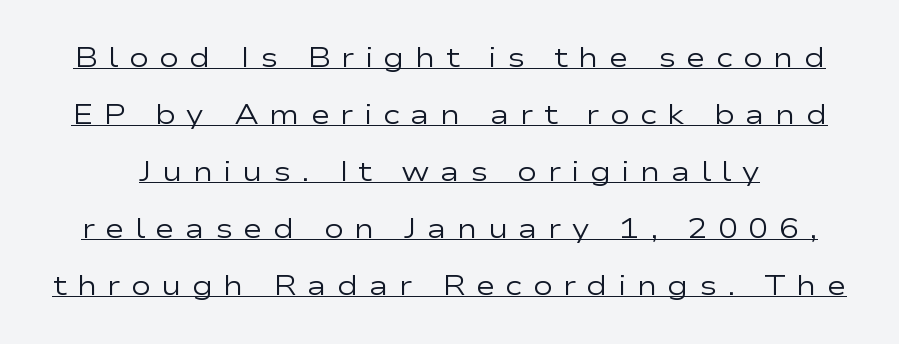
{"italic": "no", "bold": "no", "underline": "yes", "line_spacing": "loose", "line_spacing_ratio": 2.11, "letter_spacing": "wide", "letter_spacing_em": 0.38, "glyph_px": 27}
